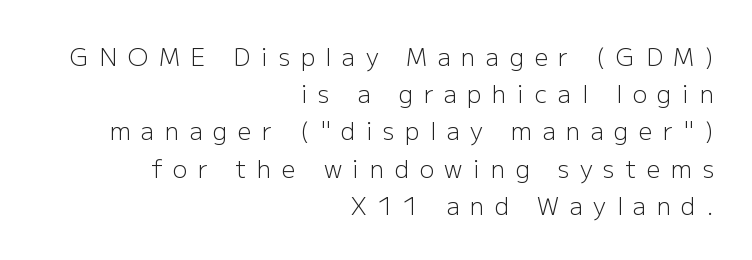
Q: Is the text bold? A: No.
Q: Is the text italic (slanted)? A: No, it is upright.
Q: Is the text underlined? A: No.
Q: How is the paragraph aligned? A: Right-aligned.
Q: Is the spacing between letters normal or unusually wide? A: Unusually wide.
Q: Is the spacing between lines tight, normal or loose? A: Normal.
